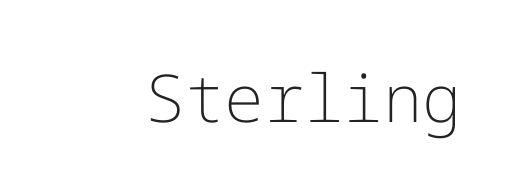
The image shows 66 px light sans-serif type, upright; set normal letter spacing, not underlined; low stroke contrast and a medium x-height.
